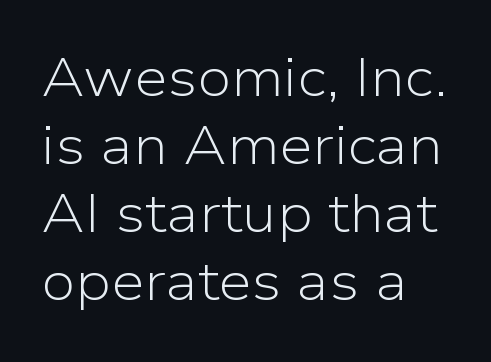
The image shows 54 px light sans-serif type, upright; set left-aligned, normal line spacing (1.26x), normal letter spacing, not underlined; low stroke contrast and a medium x-height.
